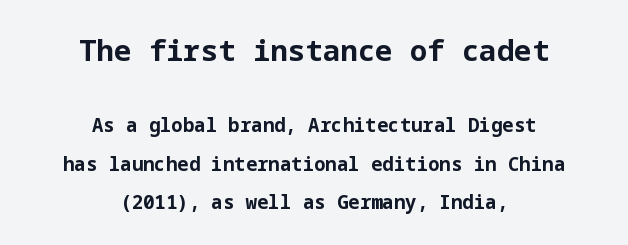
{"serif": "no", "italic": "no", "bold": "yes", "weight": "bold", "width": "normal", "stroke_contrast": "low", "x_height": "medium", "underline": "no", "align": "center", "line_spacing": "loose", "line_spacing_ratio": 2.01, "letter_spacing": "normal", "letter_spacing_em": 0.0, "larger_block": "first", "size_ratio": 1.53, "glyph_px": 29}
